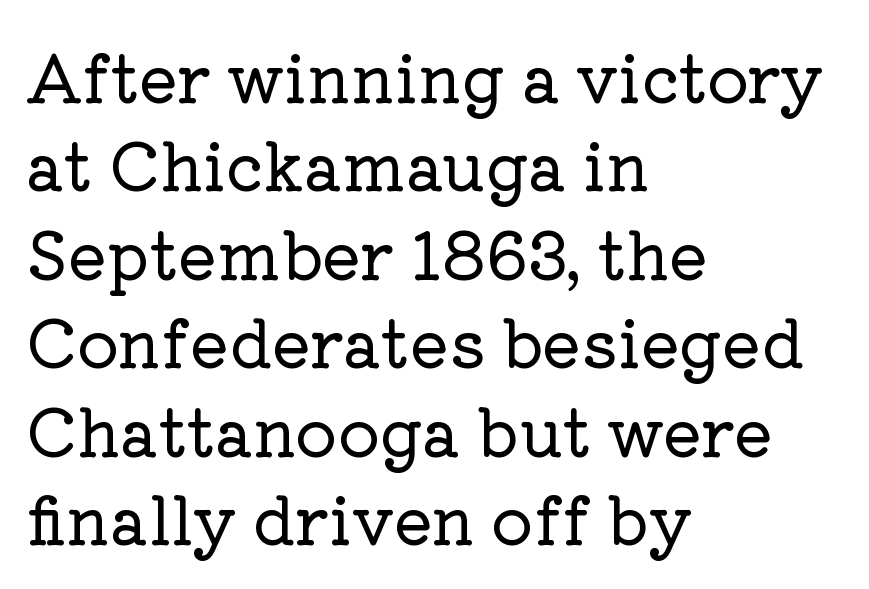
Q: Is the text italic (slanted)? A: No, it is upright.
Q: Is the typeface a serif or a sans-serif typeface? A: Serif.
Q: Is the text underlined? A: No.
Q: How is the paragraph aligned? A: Left-aligned.
Q: Is the spacing between letters normal or unusually wide? A: Normal.
Q: Is the spacing between lines tight, normal or loose? A: Normal.
Q: Width (condensed, normal, or wide)? A: Normal.
Q: Stroke contrast? A: Low.
Q: x-height? A: Medium.
Q: Monospaced? A: No.
